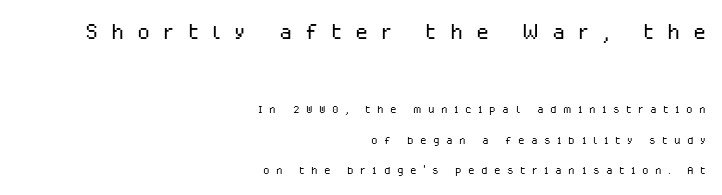
The image shows 30 px light sans-serif type, upright; set right-aligned, loose line spacing (2.04x), unusually wide letter spacing (+0.43 em), not underlined; the first (top) block is 2.0x larger; low stroke contrast and a medium x-height.
